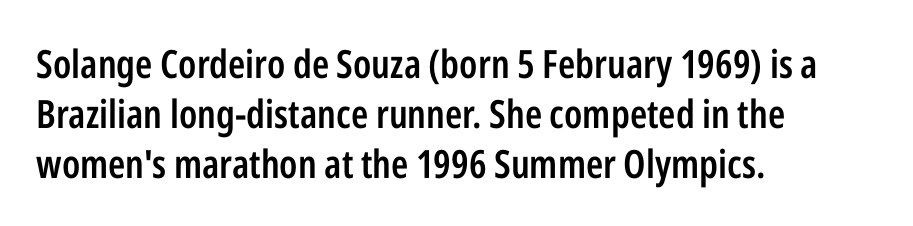
Is this a fixed-width face? No — the glyphs have proportional, varying widths. Whoever set this chose a conventional vertical rhythm. The paragraph shown leans on its left margin. Unlike italic type, these characters show no tilt at all.
